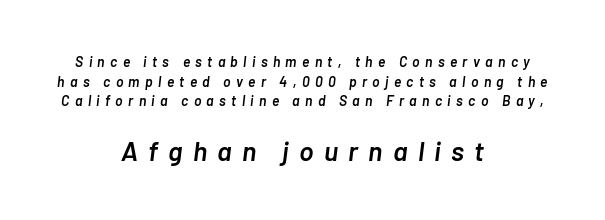
The image shows 27 px text type, italic (leaning right); set centered, normal line spacing (1.41x), unusually wide letter spacing (+0.38 em), not underlined; the second (bottom) block is 1.93x larger.
